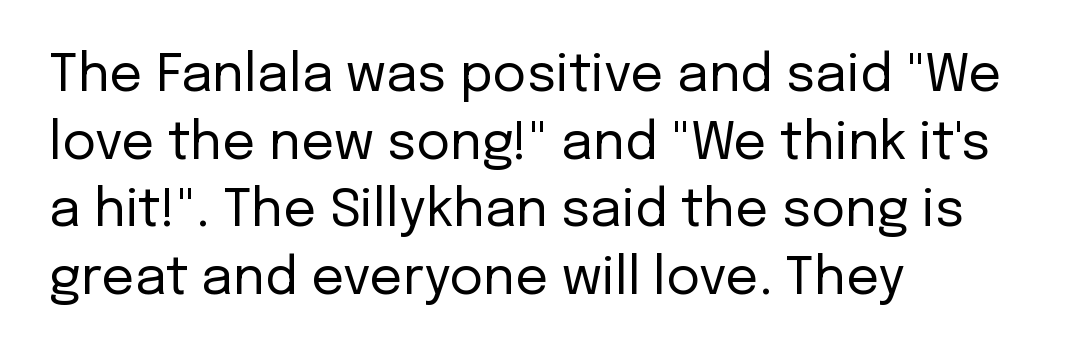
{"serif": "no", "italic": "no", "bold": "no", "weight": "regular", "width": "normal", "stroke_contrast": "low", "x_height": "medium", "monospaced": "no", "underline": "no", "align": "left", "line_spacing": "normal", "line_spacing_ratio": 1.3, "letter_spacing": "normal", "letter_spacing_em": 0.0, "glyph_px": 52}
